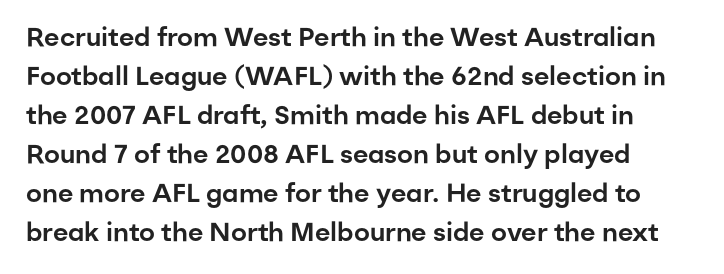
{"italic": "no", "underline": "no", "align": "left", "line_spacing": "normal", "line_spacing_ratio": 1.5, "letter_spacing": "normal", "letter_spacing_em": 0.0, "glyph_px": 26}
